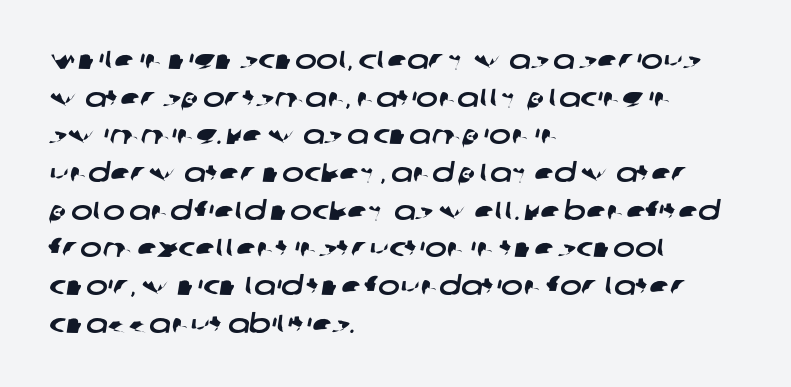
Line beginnings align vertically; line endings do not. Baseline-to-baseline distance is the conventional proportion of letter height. Does extra space separate the letters? No, they use regular spacing. Each row of text sits above clean, open space.
